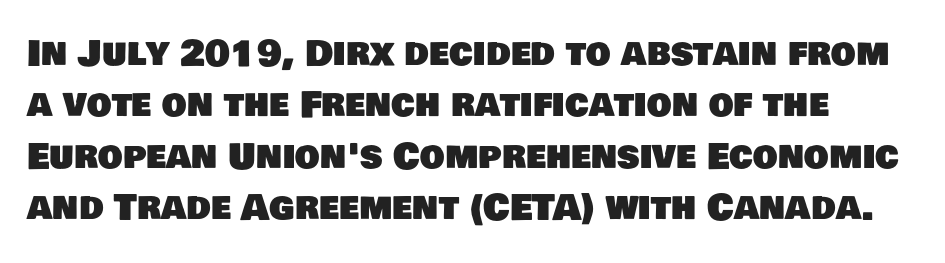
The leading is moderate, giving the passage an even texture. The string is rendered with underlining switched off. Does the type have serifs? No, each stem ends abruptly. You could not count columns in this text — the font is proportionally spaced. Casual observation: everything's shoved over to the left.
